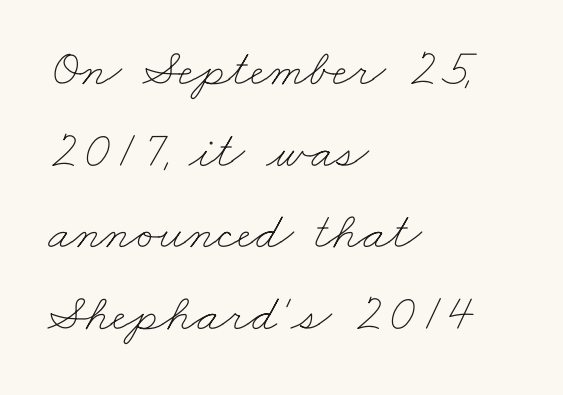
{"bold": "no", "weight": "thin", "width": "wide", "stroke_contrast": "low", "x_height": "small", "monospaced": "no", "underline": "no", "align": "left", "line_spacing": "normal", "line_spacing_ratio": 1.54, "letter_spacing": "normal", "letter_spacing_em": 0.0, "glyph_px": 53}
